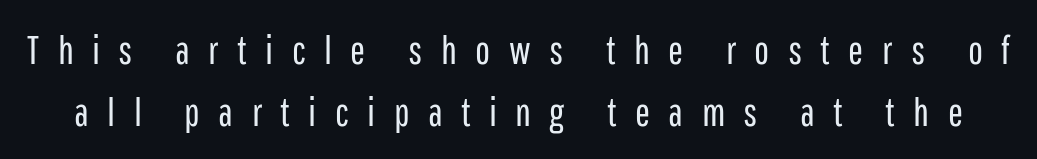
The image shows 40 px regular-weight, condensed sans-serif type, upright; set normal line spacing (1.54x), unusually wide letter spacing (+0.46 em), not underlined; low stroke contrast and a medium x-height.
